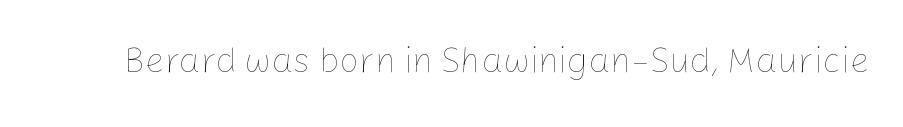
{"italic": "no", "bold": "no", "weight": "thin", "width": "normal", "stroke_contrast": "low", "x_height": "medium", "monospaced": "no", "underline": "no", "letter_spacing": "normal", "letter_spacing_em": 0.0, "glyph_px": 35}
